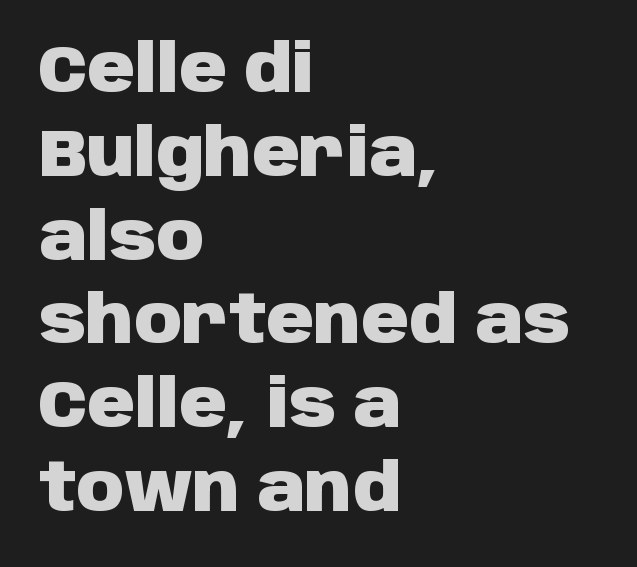
Q: Is the text bold? A: Yes.
Q: Is the text italic (slanted)? A: No, it is upright.
Q: Is the typeface a serif or a sans-serif typeface? A: Sans-serif.
Q: Is the text underlined? A: No.
Q: How is the paragraph aligned? A: Left-aligned.
Q: Is the spacing between letters normal or unusually wide? A: Normal.
Q: Is the spacing between lines tight, normal or loose? A: Normal.
Q: Width (condensed, normal, or wide)? A: Normal.
Q: Stroke contrast? A: Low.
Q: x-height? A: Large.
Q: Monospaced? A: No.
